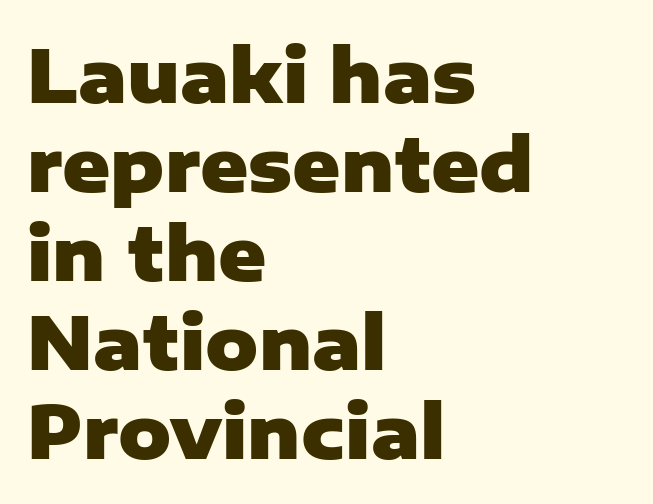
The image shows 73 px heavy sans-serif type, upright; set left-aligned, line spacing 1.22x, normal letter spacing, not underlined; low stroke contrast and a medium x-height.
